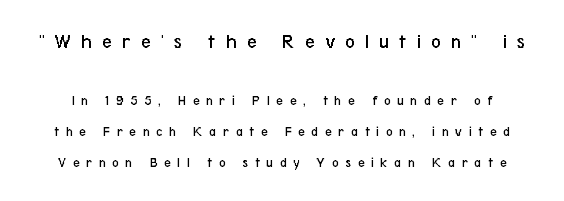
The lettering holds an erect, upright posture throughout. Caption: upper text group enlarged, lower text group reduced. Words float on clear page, feet unadorned. The tracking reads as deliberately expanded to a designer's eye. The typeface has the unassuming heft of standard copy or less. How would I describe the line gaps? Wide and relaxed.
